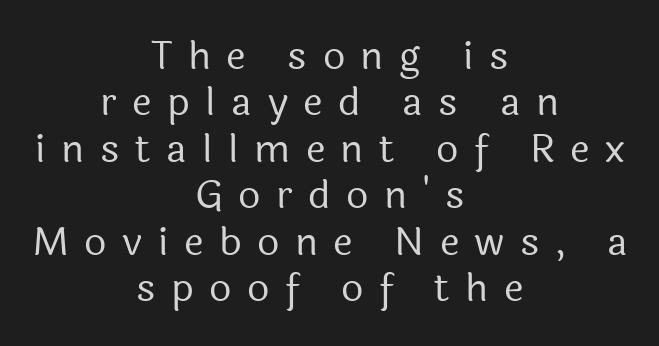
Q: Is the text bold? A: No.
Q: Is the text italic (slanted)? A: No, it is upright.
Q: Is the typeface a serif or a sans-serif typeface? A: Sans-serif.
Q: Is the text underlined? A: No.
Q: How is the paragraph aligned? A: Centered.
Q: Is the spacing between letters normal or unusually wide? A: Unusually wide.
Q: Width (condensed, normal, or wide)? A: Normal.
Q: x-height? A: Medium.
Q: Monospaced? A: No.
